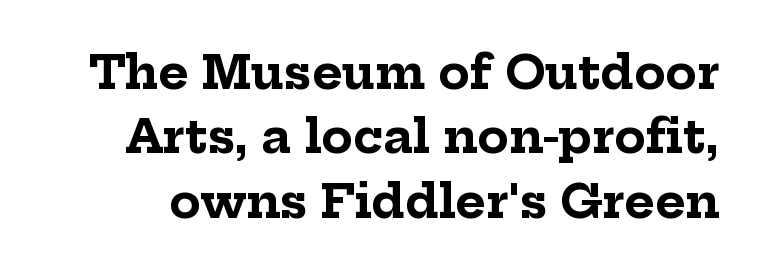
{"serif": "yes", "italic": "no", "bold": "yes", "weight": "bold", "width": "normal", "stroke_contrast": "low", "x_height": "medium", "monospaced": "no", "underline": "no", "line_spacing": "normal", "line_spacing_ratio": 1.4, "letter_spacing": "normal", "letter_spacing_em": 0.0, "glyph_px": 46}
